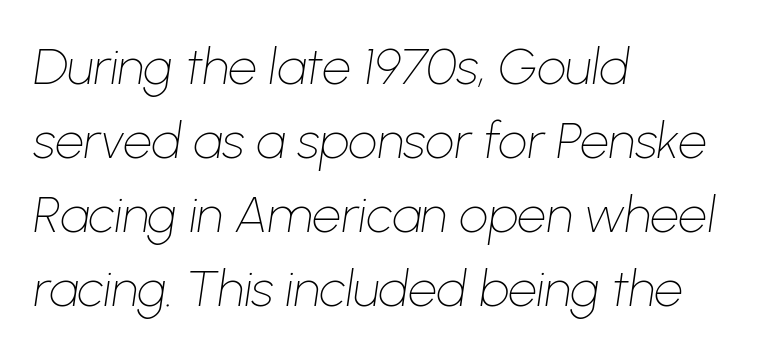
The image shows 51 px thin type, italic (leaning right); set left-aligned, normal line spacing (1.45x), normal letter spacing, not underlined; low stroke contrast and a medium x-height.
